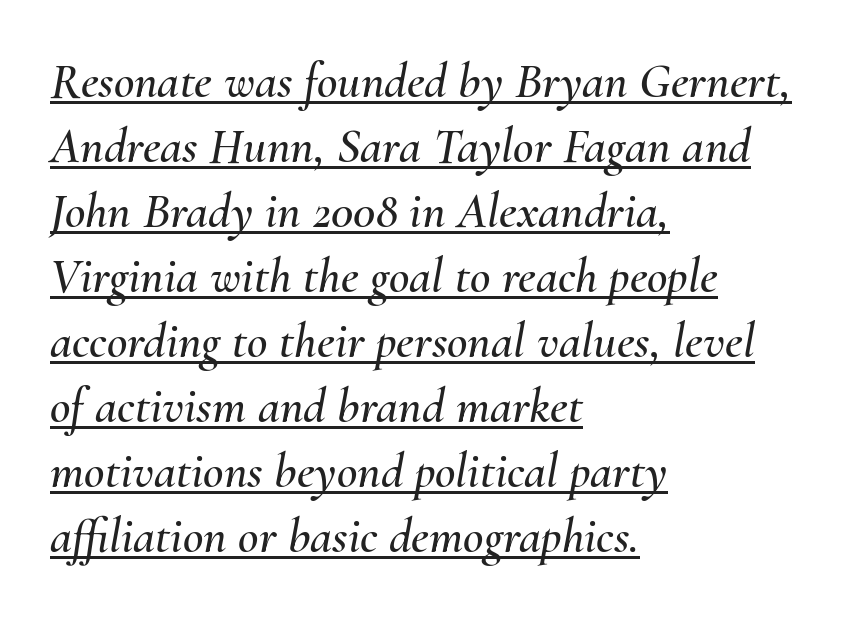
The image shows 50 px text type, italic (leaning right); set left-aligned, normal line spacing (1.3x), normal letter spacing, underlined; medium stroke contrast and a small x-height.
